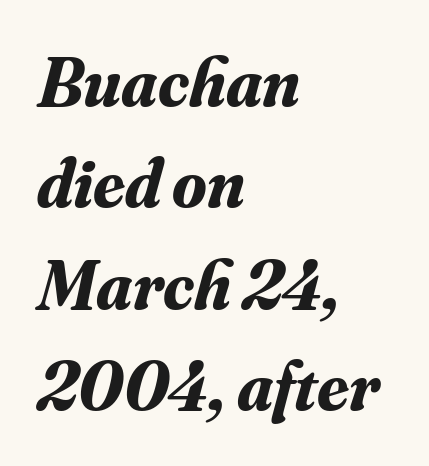
Each letter keeps its own natural width here, so spacing adapts to shape. The leading is moderate, giving the passage an even texture. The words here are not underlined. Notice how thick the strokes are: this is what a full bold looks like. A typesetter would mark this as italic. The typesetter chose a ragged-right arrangement here.
